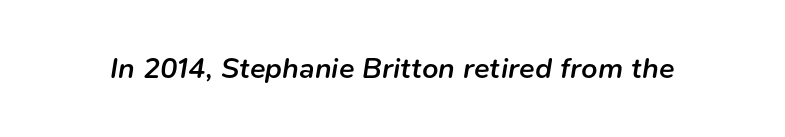
Stems and bowls a touch heavier than normal — semibold. The line texture is even and compact thanks to regular tracking. Style check: oblique. Underlining? Definitely not there.
